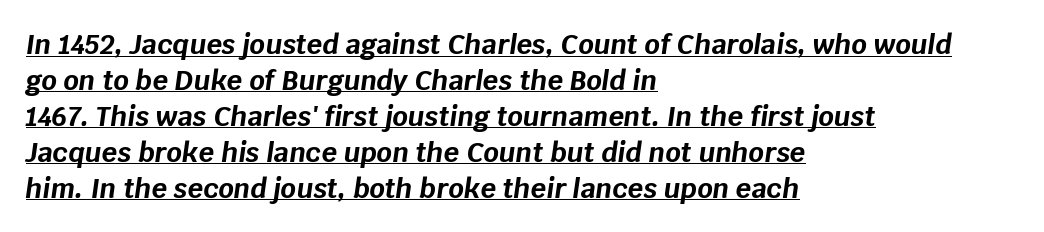
{"italic": "yes", "lean": "right", "slant_degrees": 8, "bold": "yes", "underline": "yes", "align": "left", "line_spacing": "normal", "line_spacing_ratio": 1.33, "letter_spacing": "normal", "letter_spacing_em": 0.0, "glyph_px": 27}
